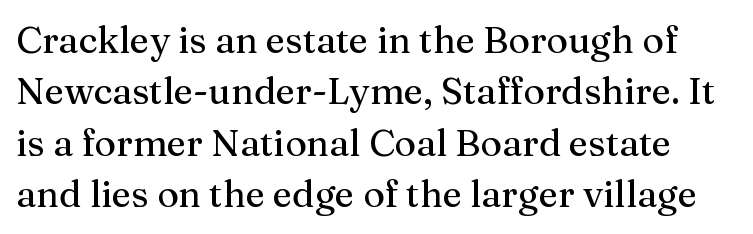
The image shows 37 px serif type, upright; set normal line spacing (1.39x), normal letter spacing, not underlined; medium stroke contrast and a medium x-height.
